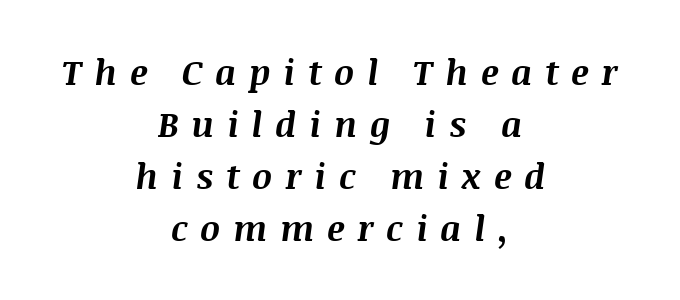
The image shows 35 px bold type, italic (leaning right); set centered, normal line spacing (1.49x), unusually wide letter spacing (+0.36 em), not underlined; medium stroke contrast and a large x-height.
